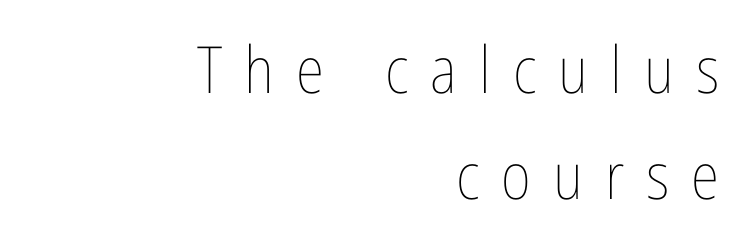
The image shows 65 px thin, condensed type, upright; set right-aligned, normal line spacing (1.63x), unusually wide letter spacing (+0.34 em), not underlined; low stroke contrast and a medium x-height.
